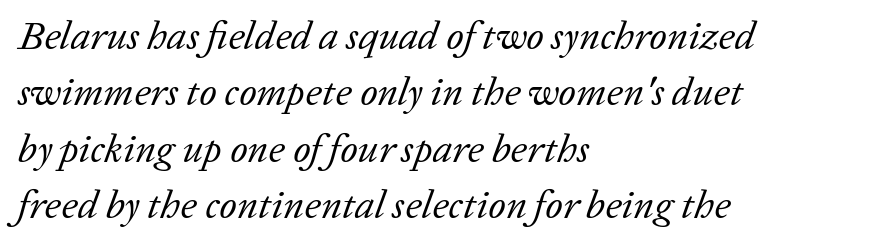
The image shows 40 px regular-weight serif type, italic (leaning right); set left-aligned, normal line spacing (1.41x), normal letter spacing, not underlined; low stroke contrast and a medium x-height.
